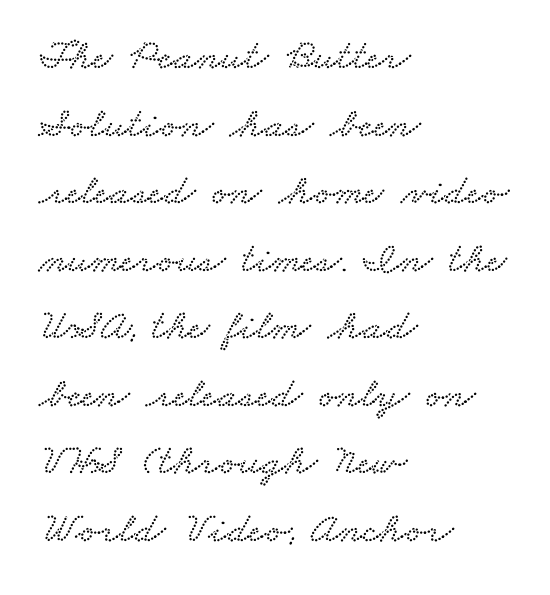
Q: Is the typeface a serif or a sans-serif typeface? A: Serif.
Q: Is the text underlined? A: No.
Q: How is the paragraph aligned? A: Left-aligned.
Q: Is the spacing between letters normal or unusually wide? A: Normal.
Q: Is the spacing between lines tight, normal or loose? A: Normal.
Q: Width (condensed, normal, or wide)? A: Wide.
Q: Stroke contrast? A: Low.
Q: x-height? A: Small.
Q: Monospaced? A: No.
